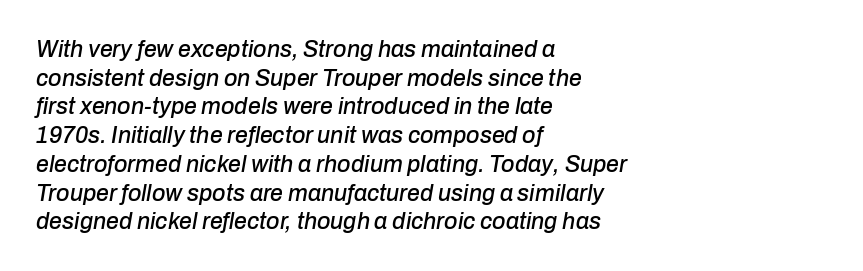
Q: Is the text italic (slanted)? A: Yes, it leans right by about 10 degrees.
Q: Is the text underlined? A: No.
Q: How is the paragraph aligned? A: Left-aligned.
Q: Is the spacing between letters normal or unusually wide? A: Normal.
Q: Is the spacing between lines tight, normal or loose? A: Normal.
